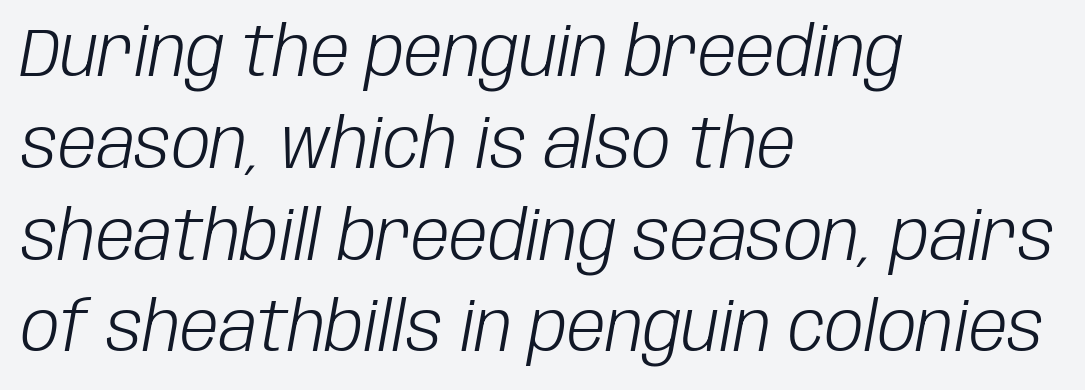
Each word holds together tightly as a unit, with standard inter-letter gaps. Short and long lines alike share a common starting point at left. The letters look calm and open, with moderate or lighter stems. A clean baseline with only descenders dipping below it. If you measured baseline to baseline, you'd find a middling distance. Here the designer chose a conventional face with non-uniform glyph widths.
